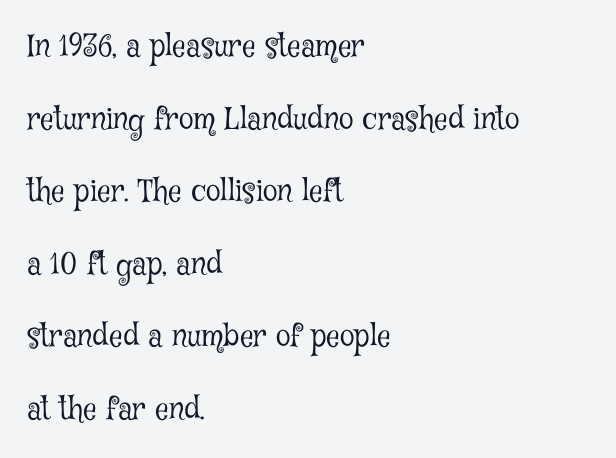
{"serif": "yes", "italic": "no", "bold": "no", "weight": "light", "width": "condensed", "stroke_contrast": "low", "x_height": "medium", "monospaced": "no", "underline": "no", "align": "left", "line_spacing": "loose", "line_spacing_ratio": 2.42, "letter_spacing": "normal", "letter_spacing_em": 0.0, "glyph_px": 30}
